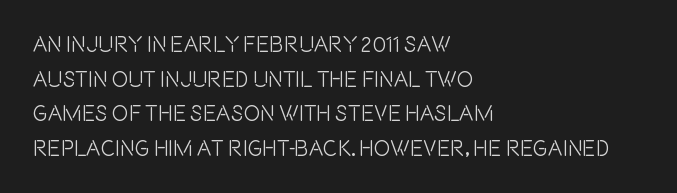
Q: Is the text italic (slanted)? A: No, it is upright.
Q: Is the text underlined? A: No.
Q: How is the paragraph aligned? A: Left-aligned.
Q: Is the spacing between letters normal or unusually wide? A: Normal.
Q: Is the spacing between lines tight, normal or loose? A: Normal.
